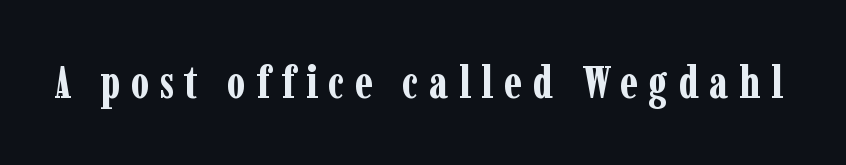
Q: Is the text bold? A: Yes.
Q: Is the text italic (slanted)? A: No, it is upright.
Q: Is the typeface a serif or a sans-serif typeface? A: Serif.
Q: Is the text underlined? A: No.
Q: Is the spacing between letters normal or unusually wide? A: Unusually wide.
Q: Width (condensed, normal, or wide)? A: Condensed.
Q: Stroke contrast? A: Low.
Q: x-height? A: Medium.
Q: Monospaced? A: No.
